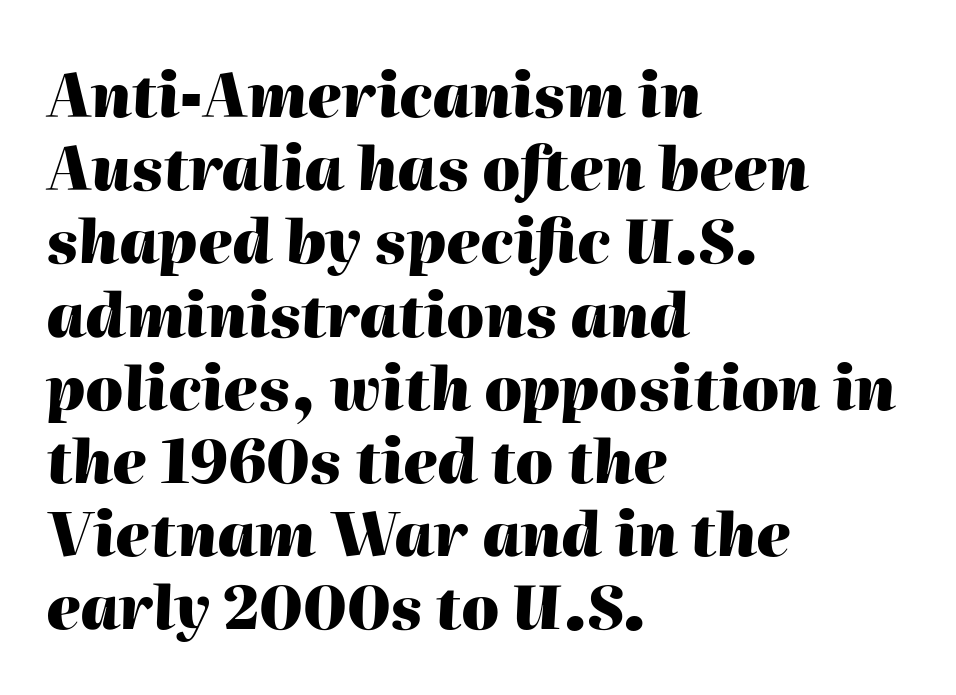
{"italic": "yes", "lean": "right", "slant_degrees": 2, "bold": "yes", "weight": "heavy", "width": "normal", "stroke_contrast": "high", "x_height": "medium", "monospaced": "no", "underline": "no", "align": "left", "line_spacing_ratio": 1.22, "letter_spacing": "normal", "letter_spacing_em": 0.0, "glyph_px": 60}
